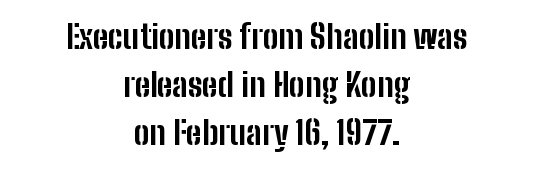
Q: Is the text bold? A: Yes.
Q: Is the text italic (slanted)? A: No, it is upright.
Q: Is the typeface a serif or a sans-serif typeface? A: Sans-serif.
Q: Is the text underlined? A: No.
Q: How is the paragraph aligned? A: Centered.
Q: Is the spacing between letters normal or unusually wide? A: Normal.
Q: Is the spacing between lines tight, normal or loose? A: Normal.
Q: Width (condensed, normal, or wide)? A: Condensed.
Q: Stroke contrast? A: Low.
Q: x-height? A: Medium.
Q: Monospaced? A: No.
